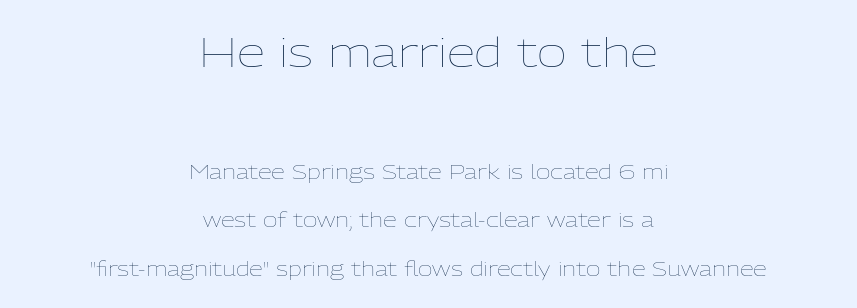
The image shows 41 px thin type, upright; set centered, loose line spacing (2.42x), normal letter spacing, not underlined; the first (top) block is 2.05x larger; low stroke contrast and a medium x-height.
